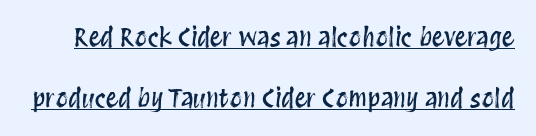
{"italic": "no", "underline": "yes", "line_spacing": "loose", "line_spacing_ratio": 2.45, "letter_spacing": "normal", "letter_spacing_em": 0.0, "glyph_px": 25}
